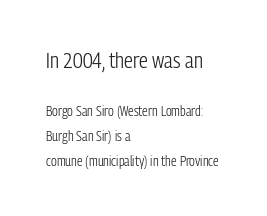
Descenders hang freely into open space. The line texture is even and compact thanks to regular tracking. Which margin do the lines hug? The left one — the right edge is uneven. Think standard paragraph weight, or any step lighter than that. The font's upright variant was chosen for this text. Whoever set this made the first block the dominant, larger element.
